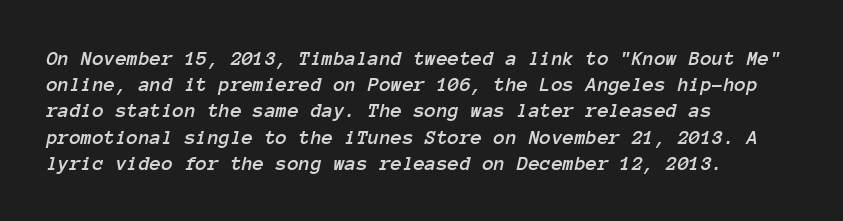
Q: Is the text italic (slanted)? A: Yes, it leans right by about 12 degrees.
Q: Is the text underlined? A: No.
Q: How is the paragraph aligned? A: Left-aligned.
Q: Is the spacing between letters normal or unusually wide? A: Normal.
Q: Is the spacing between lines tight, normal or loose? A: Normal.
